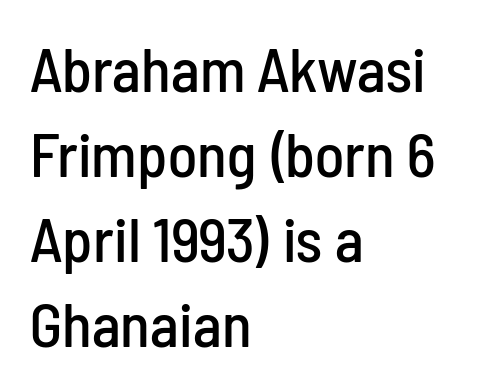
Q: Is the text italic (slanted)? A: No, it is upright.
Q: Is the typeface a serif or a sans-serif typeface? A: Sans-serif.
Q: Is the text underlined? A: No.
Q: How is the paragraph aligned? A: Left-aligned.
Q: Is the spacing between letters normal or unusually wide? A: Normal.
Q: Is the spacing between lines tight, normal or loose? A: Normal.
Q: Width (condensed, normal, or wide)? A: Condensed.
Q: Stroke contrast? A: Low.
Q: x-height? A: Medium.
Q: Monospaced? A: No.
